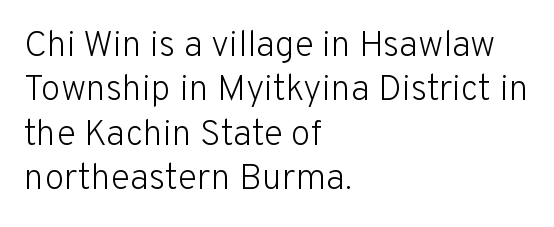
Caption: standard tracking, unaltered. The words here are not underlined. Weight class: somewhere from thin through regular. Line starts are locked; line ends wander. The glyphs in this specimen are sans serif. You could not count columns in this text — the font is proportionally spaced.
